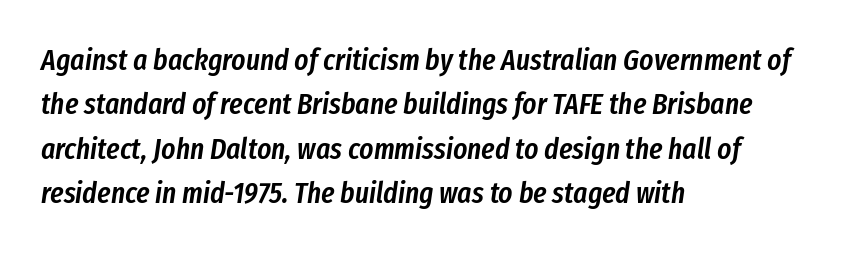
The image shows 30 px semibold, condensed type, italic (leaning right); set left-aligned, normal line spacing (1.48x), normal letter spacing, not underlined; low stroke contrast and a medium x-height.
